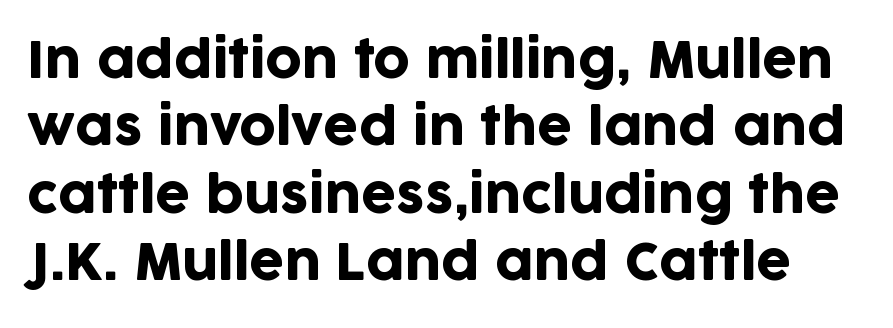
Glance below the letters and you will spot only blank space. In terms of leading, this rendering sits right in the middle. What kind of face is this? One without serifs — a sans. Rendered with straight, roman letterforms.
